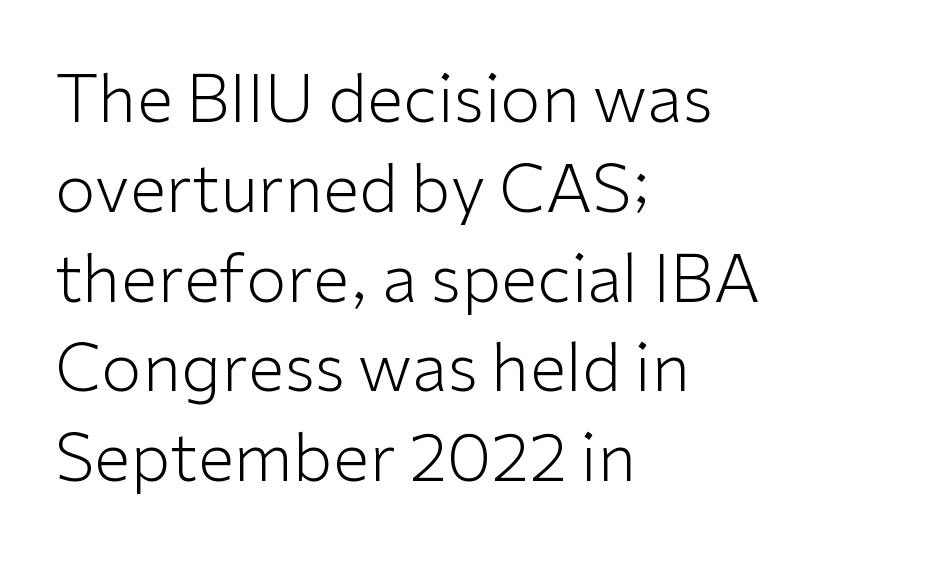
{"serif": "no", "italic": "no", "bold": "no", "weight": "light", "width": "normal", "stroke_contrast": "low", "x_height": "medium", "monospaced": "no", "underline": "no", "align": "left", "line_spacing": "normal", "line_spacing_ratio": 1.36, "letter_spacing": "normal", "letter_spacing_em": 0.0, "glyph_px": 66}
